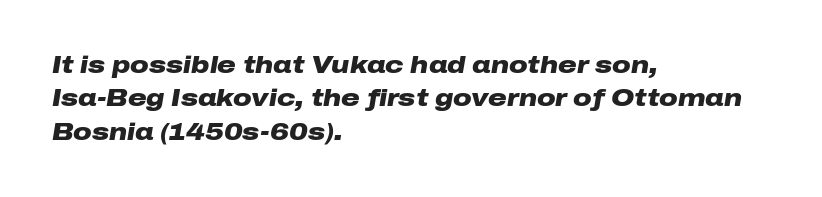
{"italic": "yes", "lean": "right", "slant_degrees": 10, "bold": "yes", "underline": "no", "align": "left", "line_spacing": "normal", "line_spacing_ratio": 1.45, "letter_spacing": "normal", "letter_spacing_em": 0.0, "glyph_px": 23}
